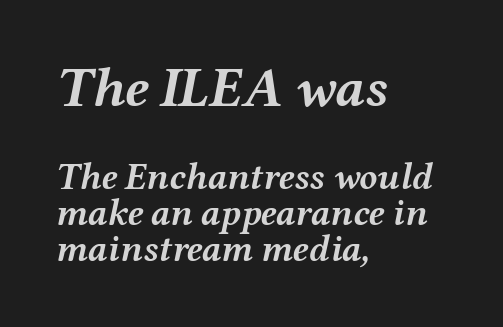
Q: Is the text bold? A: Yes.
Q: Is the text italic (slanted)? A: Yes, it leans right by about 12 degrees.
Q: Is the text underlined? A: No.
Q: How is the paragraph aligned? A: Left-aligned.
Q: Is the spacing between letters normal or unusually wide? A: Normal.
Q: Is the spacing between lines tight, normal or loose? A: Tight.
Q: Which block of text is set in a larger size, the first (top) or the second (bottom)? A: The first (top) one.
Q: Width (condensed, normal, or wide)? A: Wide.
Q: Stroke contrast? A: Medium.
Q: x-height? A: Medium.
Q: Monospaced? A: No.
